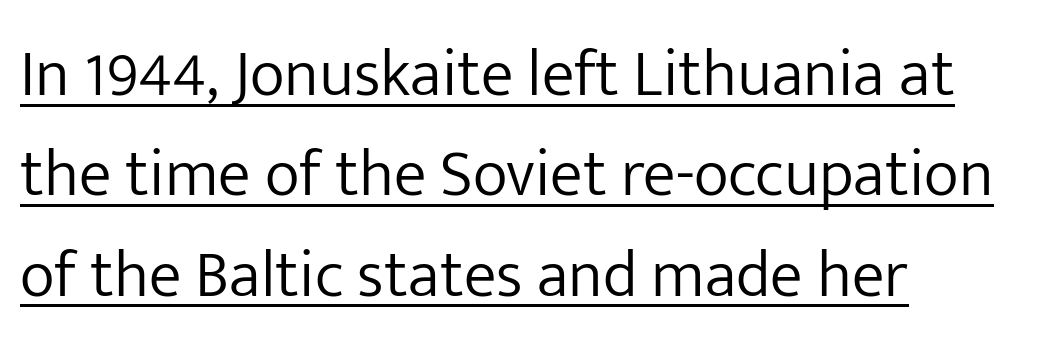
Q: Is the text bold? A: No.
Q: Is the text italic (slanted)? A: No, it is upright.
Q: Is the typeface a serif or a sans-serif typeface? A: Sans-serif.
Q: Is the text underlined? A: Yes.
Q: How is the paragraph aligned? A: Left-aligned.
Q: Is the spacing between letters normal or unusually wide? A: Normal.
Q: Is the spacing between lines tight, normal or loose? A: Normal.
Q: Width (condensed, normal, or wide)? A: Normal.
Q: Stroke contrast? A: Low.
Q: x-height? A: Medium.
Q: Monospaced? A: No.
